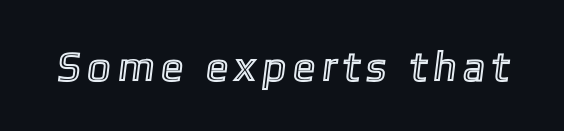
The image shows 41 px text type; set not underlined; a medium x-height.
